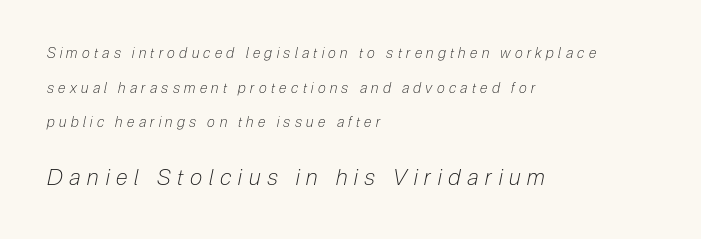
Q: Is the text bold? A: No.
Q: Is the text italic (slanted)? A: Yes, it leans right by about 12 degrees.
Q: Is the text underlined? A: No.
Q: How is the paragraph aligned? A: Left-aligned.
Q: Is the spacing between letters normal or unusually wide? A: Unusually wide.
Q: Is the spacing between lines tight, normal or loose? A: Loose.
Q: Which block of text is set in a larger size, the first (top) or the second (bottom)? A: The second (bottom) one.
